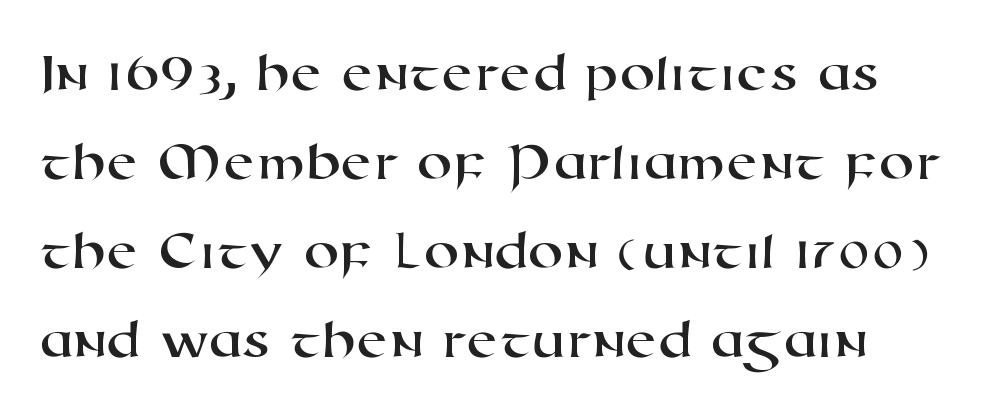
Q: Is the typeface a serif or a sans-serif typeface? A: Sans-serif.
Q: Is the text underlined? A: No.
Q: Is the spacing between letters normal or unusually wide? A: Normal.
Q: Is the spacing between lines tight, normal or loose? A: Normal.
Q: Width (condensed, normal, or wide)? A: Wide.
Q: Stroke contrast? A: High.
Q: x-height? A: Medium.
Q: Monospaced? A: No.
